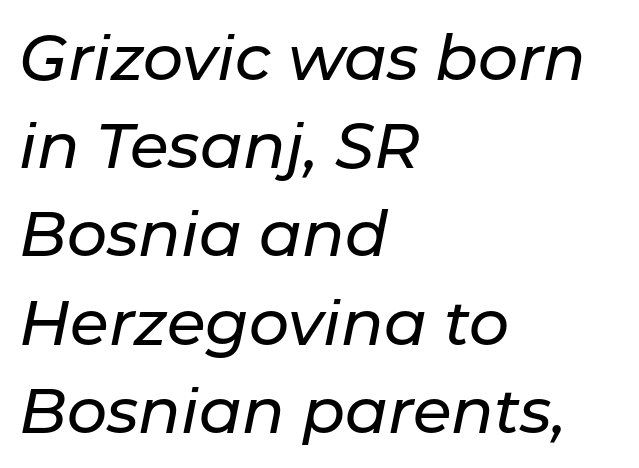
The image shows 63 px text type, italic (leaning right); set left-aligned, normal line spacing (1.4x), normal letter spacing, not underlined; low stroke contrast and a medium x-height.
